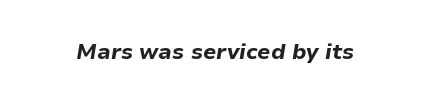
{"italic": "yes", "lean": "right", "slant_degrees": 9, "bold": "yes", "underline": "no", "letter_spacing": "normal", "letter_spacing_em": 0.0, "glyph_px": 22}
